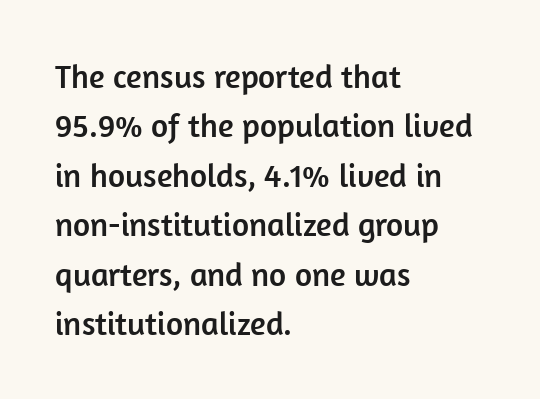
The designer left line spacing at the default. Casual observation: everything's shoved over to the left. These lines were composed using upright roman letters. Varying glyph widths throughout — classic text-font behaviour. This rendering features lettering with no underline. Each letter's strokes conclude bluntly, with no projecting serifs.
